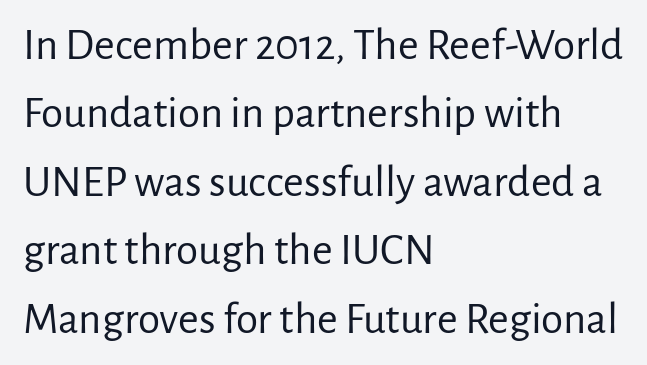
The image shows 45 px regular-weight sans-serif type, upright; set left-aligned, normal line spacing (1.52x), normal letter spacing, not underlined; low stroke contrast and a medium x-height.
